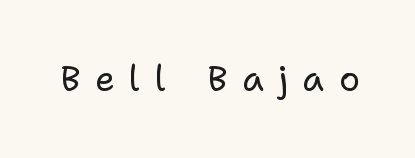
Q: Is the text bold? A: No.
Q: Is the text italic (slanted)? A: No, it is upright.
Q: Is the typeface a serif or a sans-serif typeface? A: Sans-serif.
Q: Is the text underlined? A: No.
Q: Is the spacing between letters normal or unusually wide? A: Unusually wide.
Q: Width (condensed, normal, or wide)? A: Normal.
Q: Stroke contrast? A: Low.
Q: x-height? A: Medium.
Q: Monospaced? A: No.
